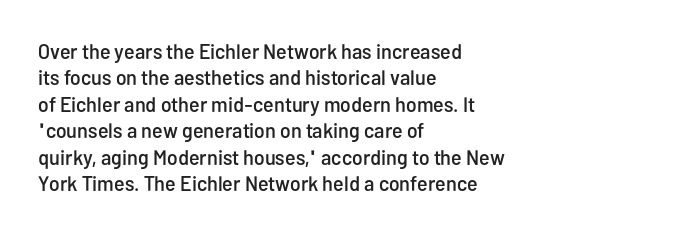
Q: Is the text italic (slanted)? A: No, it is upright.
Q: Is the text underlined? A: No.
Q: How is the paragraph aligned? A: Left-aligned.
Q: Is the spacing between letters normal or unusually wide? A: Normal.
Q: Is the spacing between lines tight, normal or loose? A: Normal.
